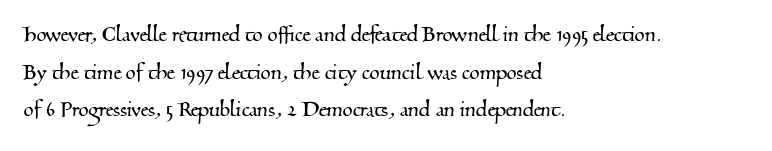
Line beginnings align vertically; line endings do not. Baseline-to-baseline distance is the conventional proportion of letter height. Does extra space separate the letters? No, they use regular spacing. Each row of text sits above clean, open space.
